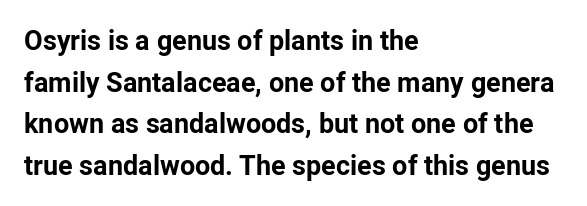
The image shows 27 px bold type, upright; set left-aligned, normal line spacing (1.54x), normal letter spacing, not underlined.
